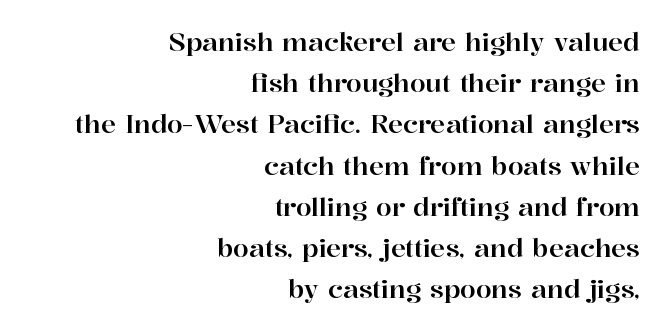
The image shows 25 px text type, upright; set right-aligned, normal line spacing (1.65x), normal letter spacing, not underlined.
